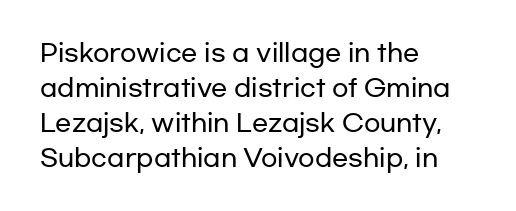
Style check: upright. The designer left line spacing at the default. Casual observation: everything's shoved over to the left. Tracking here is standard; glyphs follow each other at the usual distance. The foot of each line stays bare and open.
